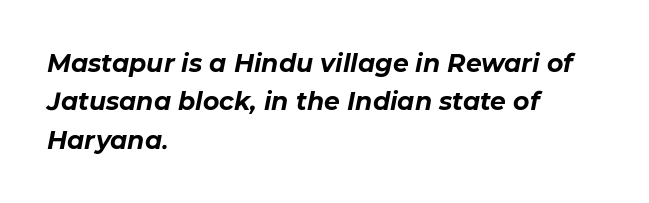
The image shows 25 px bold type, italic (leaning right); set left-aligned, normal line spacing (1.54x), normal letter spacing, not underlined.
